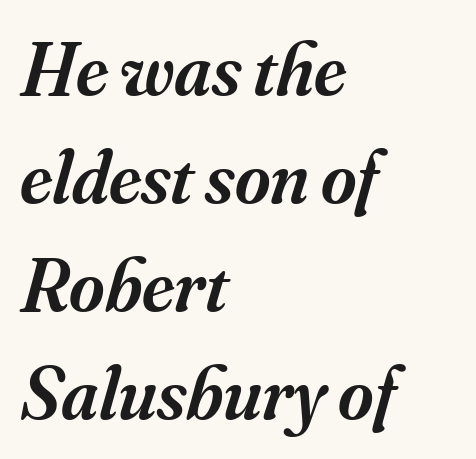
The face used here is seriffed, in the tradition of book romans. Honestly, the letter spacing is just normal — you wouldn't notice it. Typesetter's note: demi weight, one step under bold. The rag falls on the right side of this text block. Tall strokes in this sample are angled rather than plumb.
